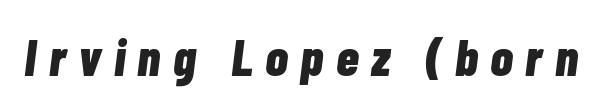
Compared with typical body copy, the letter spacing here is much looser. The letters advance in unequal steps, a hallmark of proportional type. Designer's note — italics engaged. The passage shown is emphatically bold.
